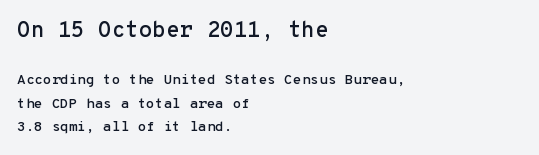
Each new line begins a customary step beneath the previous one. You get the large type first, then a drop to smaller type. Ordinary non-slanted type is in use. No extra tracking has been applied to these lines.
